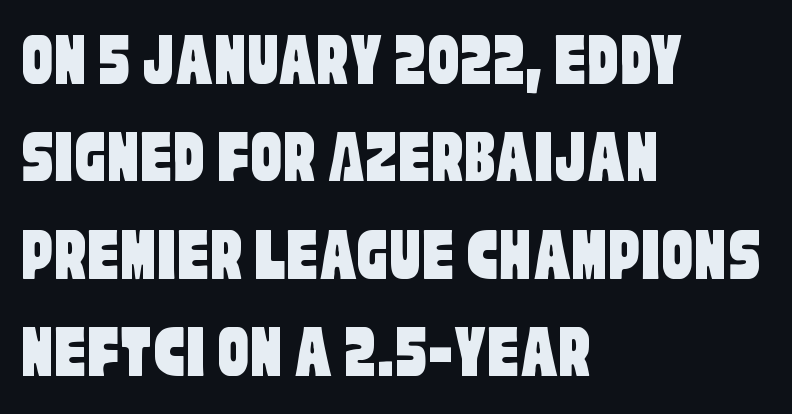
{"serif": "no", "width": "condensed", "stroke_contrast": "low", "x_height": "large", "monospaced": "no", "underline": "no", "align": "left", "line_spacing": "normal", "line_spacing_ratio": 1.25, "letter_spacing": "normal", "letter_spacing_em": 0.0, "glyph_px": 78}
